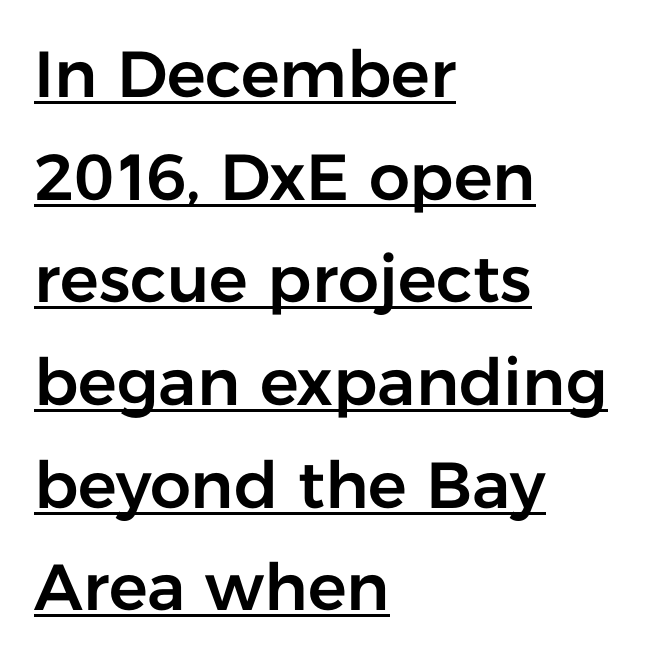
A baseline rule has been typeset under these characters. Left-aligned paragraph, ragged on the right. The letters advance in unequal steps, a hallmark of proportional type. The space between consecutive lines is moderate. Nothing sits at the stroke ends, so this counts as sans-serif. Letter spacing: default.
